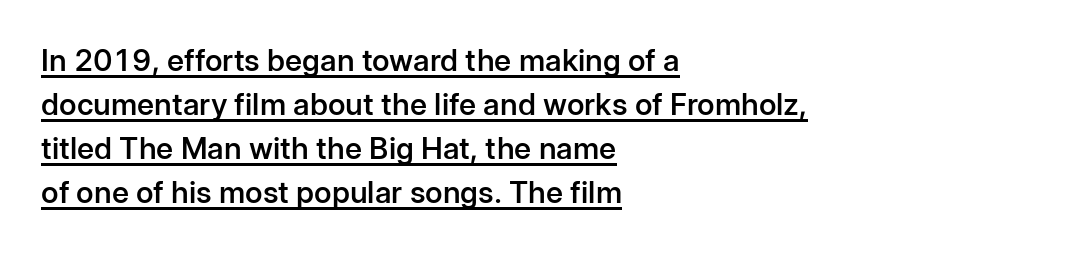
Ascenders rise straight up at ninety degrees. The font family rendered here belongs to the sans-serif group. Casual observation: everything's shoved over to the left. The string is rendered with underlining switched on. Think of a printed novel: that variable character pitch is what you see here. Characters follow at the spacing the type designer built in.
